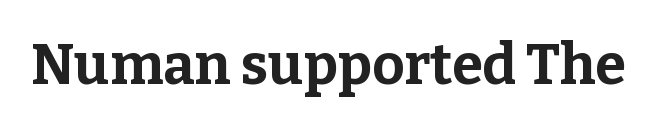
Q: Is the text bold? A: Yes.
Q: Is the text italic (slanted)? A: No, it is upright.
Q: Is the typeface a serif or a sans-serif typeface? A: Serif.
Q: Is the text underlined? A: No.
Q: Is the spacing between letters normal or unusually wide? A: Normal.
Q: Width (condensed, normal, or wide)? A: Normal.
Q: Stroke contrast? A: Low.
Q: x-height? A: Medium.
Q: Monospaced? A: No.
